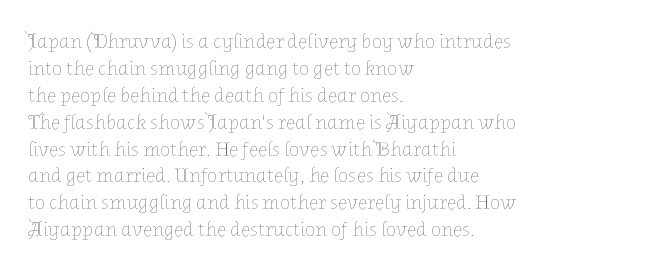
The image shows 21 px text type, upright; set left-aligned, normal line spacing (1.28x), normal letter spacing, not underlined.
